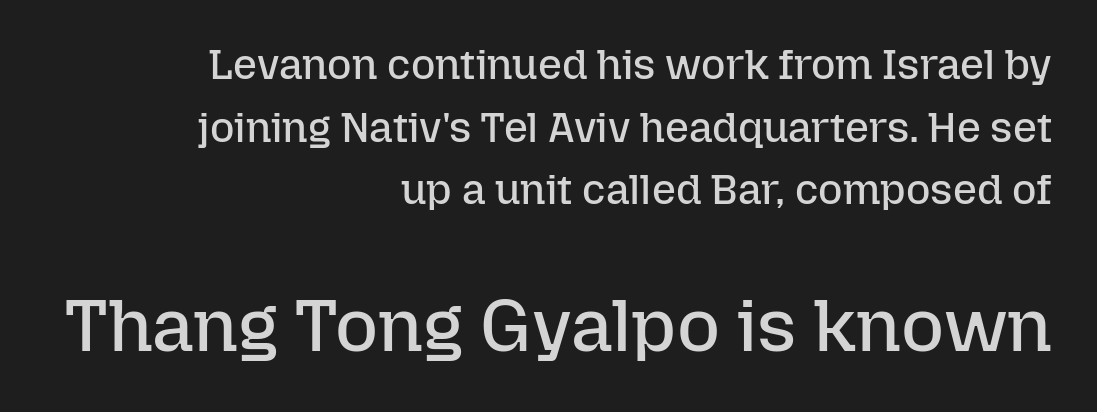
{"italic": "no", "bold": "no", "weight": "regular", "width": "normal", "stroke_contrast": "low", "x_height": "medium", "monospaced": "no", "underline": "no", "align": "right", "line_spacing": "normal", "line_spacing_ratio": 1.49, "letter_spacing": "normal", "letter_spacing_em": 0.0, "larger_block": "second", "size_ratio": 1.76, "glyph_px": 74}
